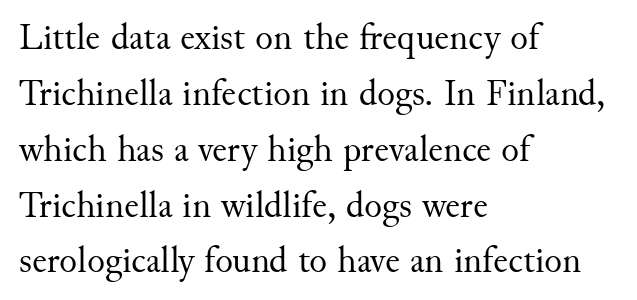
Q: Is the text bold? A: No.
Q: Is the text italic (slanted)? A: No, it is upright.
Q: Is the typeface a serif or a sans-serif typeface? A: Serif.
Q: Is the text underlined? A: No.
Q: How is the paragraph aligned? A: Left-aligned.
Q: Is the spacing between letters normal or unusually wide? A: Normal.
Q: Is the spacing between lines tight, normal or loose? A: Normal.
Q: Width (condensed, normal, or wide)? A: Normal.
Q: Stroke contrast? A: Medium.
Q: x-height? A: Small.
Q: Monospaced? A: No.
